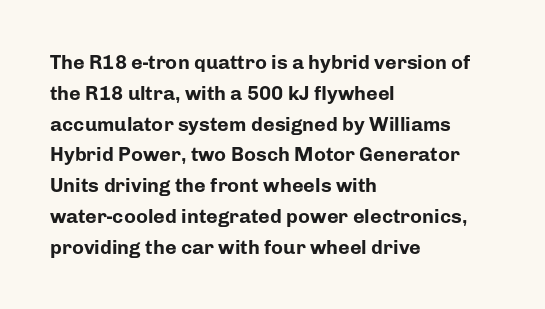
The image shows 20 px bold type, upright; set left-aligned, normal line spacing (1.54x), normal letter spacing, not underlined.
